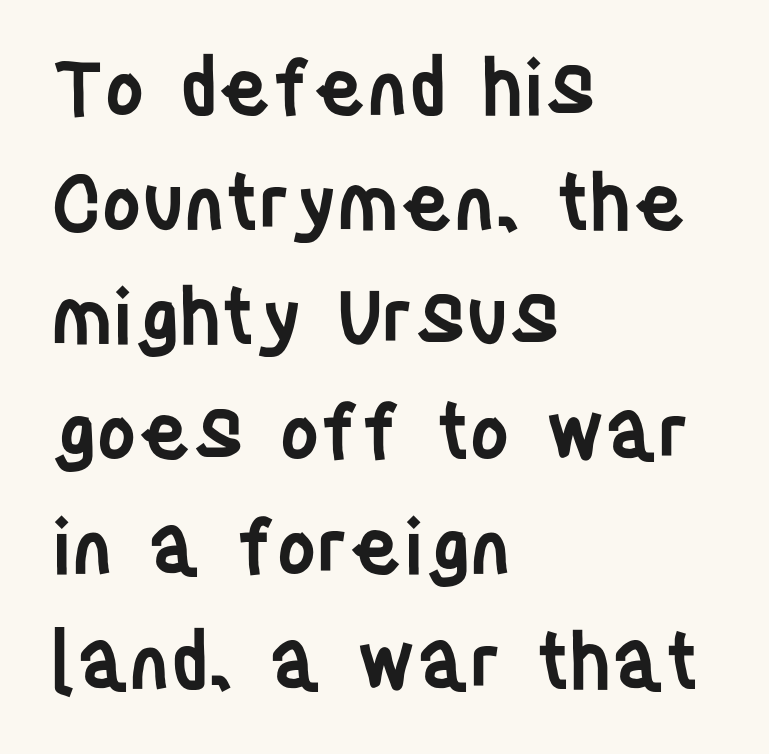
{"serif": "no", "italic": "no", "bold": "semi", "weight": "semibold", "width": "condensed", "stroke_contrast": "low", "x_height": "large", "monospaced": "no", "underline": "no", "align": "left", "line_spacing": "normal", "line_spacing_ratio": 1.49, "letter_spacing": "normal", "letter_spacing_em": 0.0, "glyph_px": 77}
